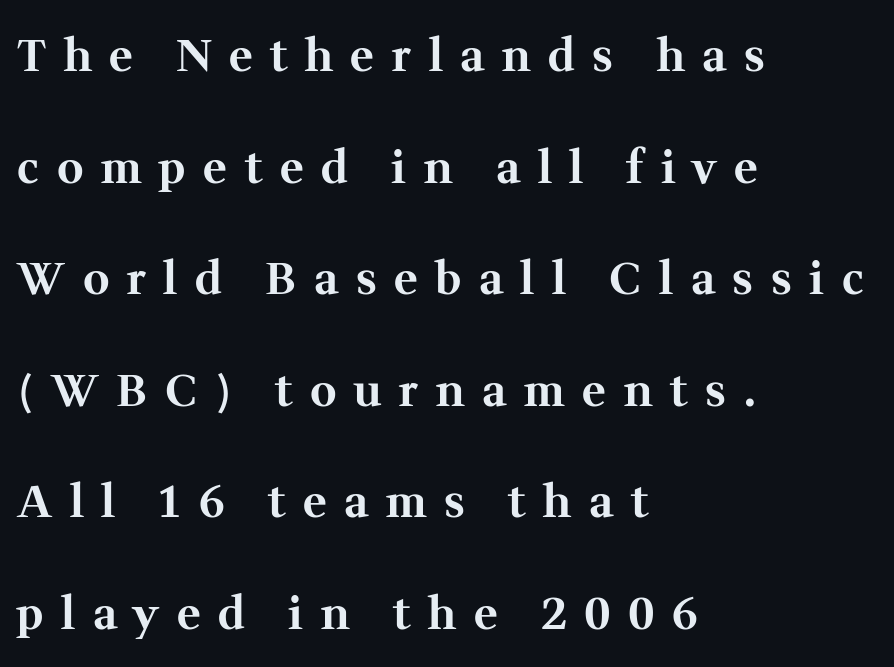
A typesetter would call this leading open, well beyond the default. The paragraph has a hard left edge and a soft right edge. Loose tracking; the words dissolve into strings of separated letters. Character widths vary here, with narrow letters taking less room than wide ones. The letters are bold, with thick, heavy strokes.
